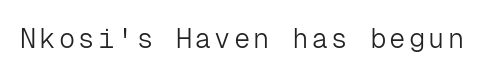
Q: Is the text bold? A: No.
Q: Is the text italic (slanted)? A: No, it is upright.
Q: Is the text underlined? A: No.
